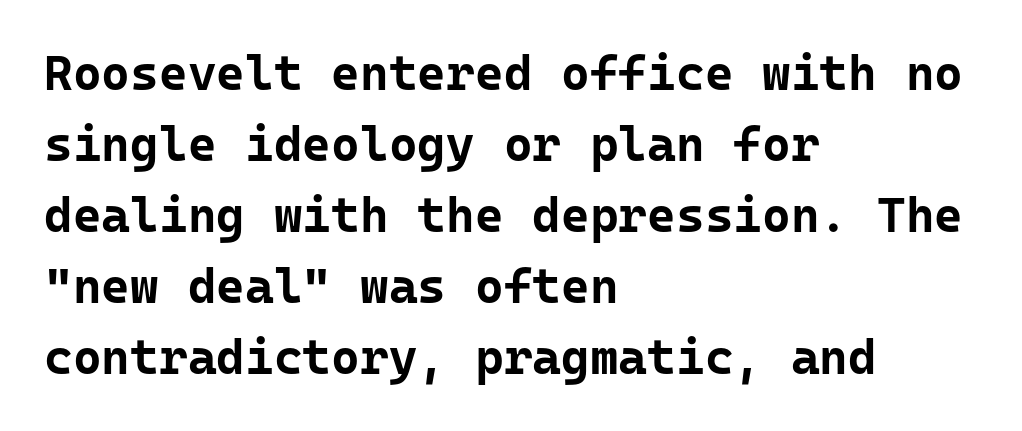
{"serif": "no", "italic": "no", "bold": "yes", "weight": "bold", "width": "normal", "stroke_contrast": "low", "x_height": "medium", "monospaced": "yes", "underline": "no", "align": "left", "line_spacing": "normal", "line_spacing_ratio": 1.45, "letter_spacing": "normal", "letter_spacing_em": 0.0, "glyph_px": 49}
